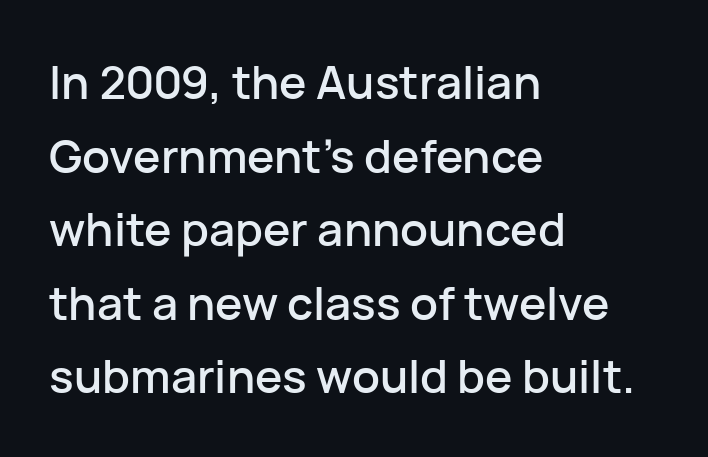
Q: Is the text italic (slanted)? A: No, it is upright.
Q: Is the typeface a serif or a sans-serif typeface? A: Sans-serif.
Q: Is the text underlined? A: No.
Q: How is the paragraph aligned? A: Left-aligned.
Q: Is the spacing between letters normal or unusually wide? A: Normal.
Q: Is the spacing between lines tight, normal or loose? A: Normal.
Q: Width (condensed, normal, or wide)? A: Normal.
Q: Stroke contrast? A: Low.
Q: x-height? A: Medium.
Q: Monospaced? A: No.
